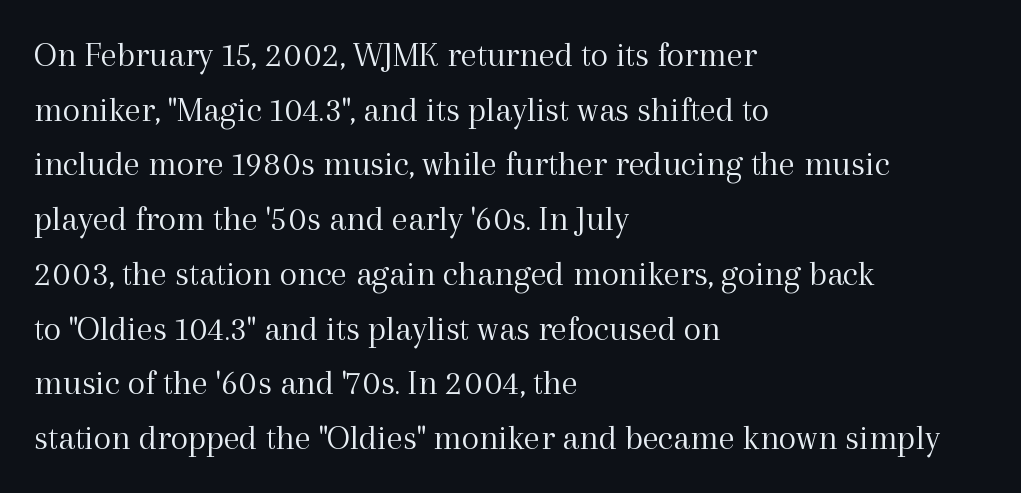
{"serif": "yes", "italic": "no", "bold": "no", "weight": "light", "width": "normal", "x_height": "medium", "monospaced": "no", "underline": "no", "align": "left", "line_spacing": "normal", "line_spacing_ratio": 1.52, "letter_spacing": "normal", "letter_spacing_em": 0.0, "glyph_px": 36}
